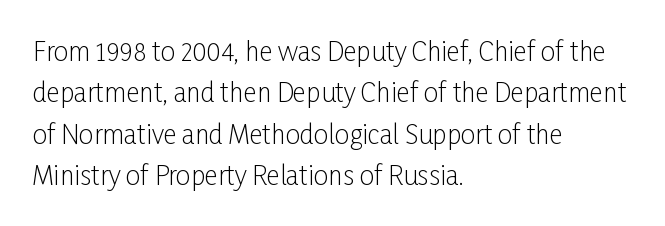
Q: Is the text bold? A: No.
Q: Is the text italic (slanted)? A: No, it is upright.
Q: Is the text underlined? A: No.
Q: How is the paragraph aligned? A: Left-aligned.
Q: Is the spacing between letters normal or unusually wide? A: Normal.
Q: Is the spacing between lines tight, normal or loose? A: Normal.
